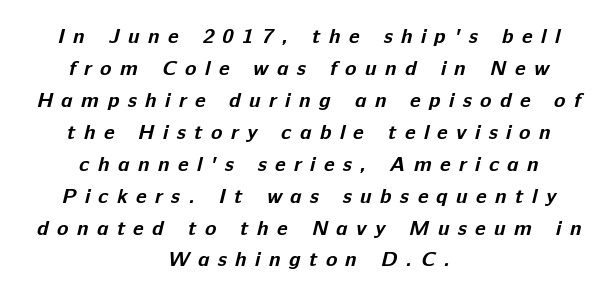
The image shows 21 px bold type; set centered, normal line spacing (1.52x), unusually wide letter spacing (+0.4 em), not underlined.
